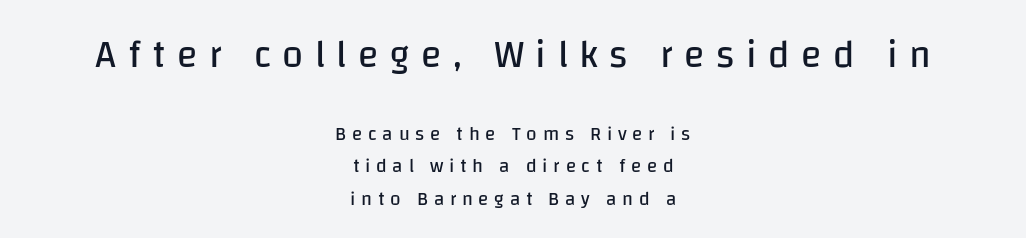
Q: Is the text bold? A: No.
Q: Is the text italic (slanted)? A: No, it is upright.
Q: Is the typeface a serif or a sans-serif typeface? A: Sans-serif.
Q: Is the text underlined? A: No.
Q: How is the paragraph aligned? A: Centered.
Q: Is the spacing between letters normal or unusually wide? A: Unusually wide.
Q: Which block of text is set in a larger size, the first (top) or the second (bottom)? A: The first (top) one.
Q: Width (condensed, normal, or wide)? A: Normal.
Q: Stroke contrast? A: Low.
Q: x-height? A: Large.
Q: Monospaced? A: No.
